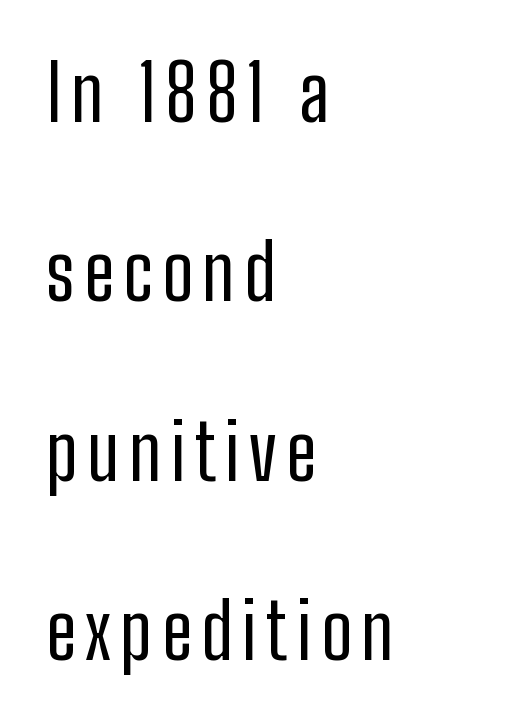
The image shows 77 px regular-weight, condensed sans-serif type, upright; set left-aligned, loose line spacing (2.33x), not underlined; low stroke contrast and a medium x-height.
